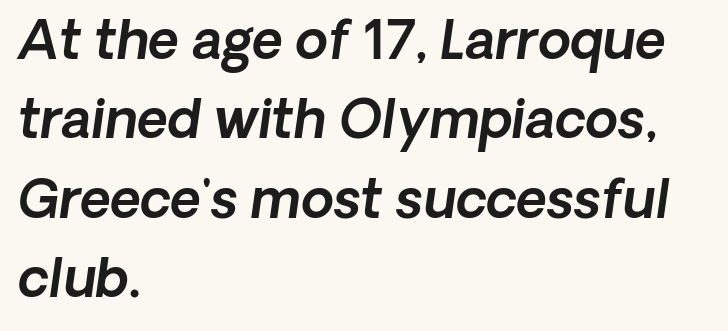
The space between consecutive lines is moderate. A typesetter would label this face a sans. These lines are rendered in a variable-pitch font. The horizontal fit of the characters is conventional and even. The text block is weighted toward the left margin, trailing off unevenly rightward. Clear beneath every line of the passage.
